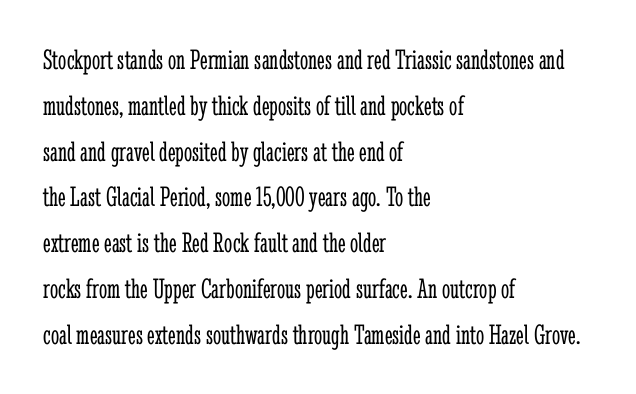
The image shows 29 px light, condensed serif type, upright; set left-aligned, normal line spacing (1.58x), normal letter spacing, not underlined; low stroke contrast and a medium x-height.
